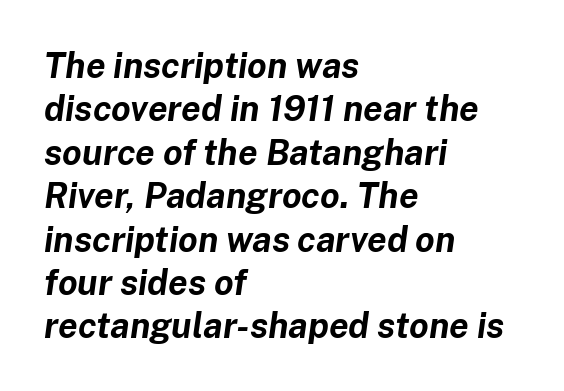
Q: Is the text bold? A: Yes.
Q: Is the text italic (slanted)? A: Yes, it leans right by about 8 degrees.
Q: Is the text underlined? A: No.
Q: How is the paragraph aligned? A: Left-aligned.
Q: Is the spacing between letters normal or unusually wide? A: Normal.
Q: Width (condensed, normal, or wide)? A: Normal.
Q: Stroke contrast? A: Low.
Q: x-height? A: Medium.
Q: Monospaced? A: No.
